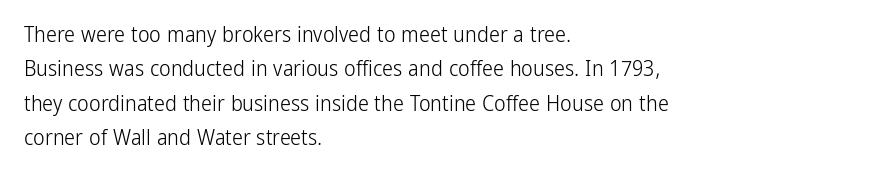
The image shows 22 px text type, upright; set left-aligned, normal line spacing (1.56x), normal letter spacing, not underlined.
